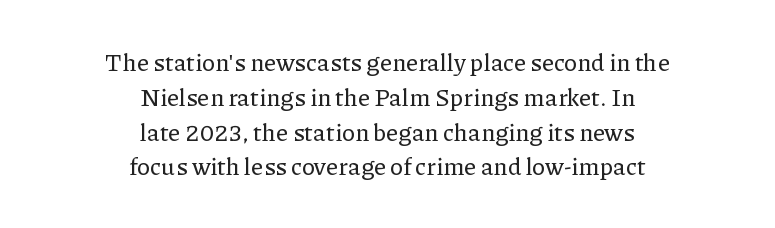
You could call the tracking neutral — neither tight nor loose. These lines are centered, leaving both edges ragged. The leading is moderate, giving the passage an even texture. The strip under each line holds only bare page. The typography opts for an upright posture over an oblique one.
